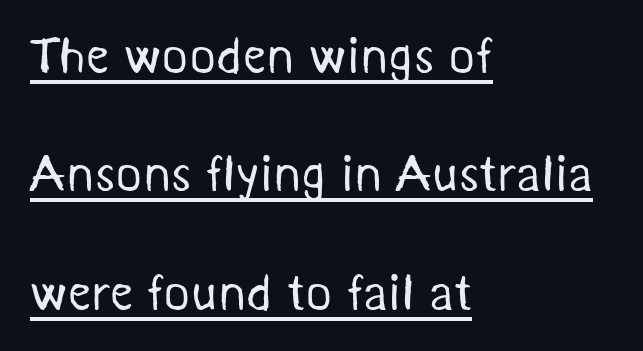
{"serif": "no", "bold": "no", "weight": "regular", "width": "normal", "stroke_contrast": "medium", "x_height": "medium", "monospaced": "no", "underline": "yes", "align": "left", "line_spacing": "loose", "line_spacing_ratio": 2.32, "letter_spacing": "normal", "letter_spacing_em": 0.0, "glyph_px": 51}
